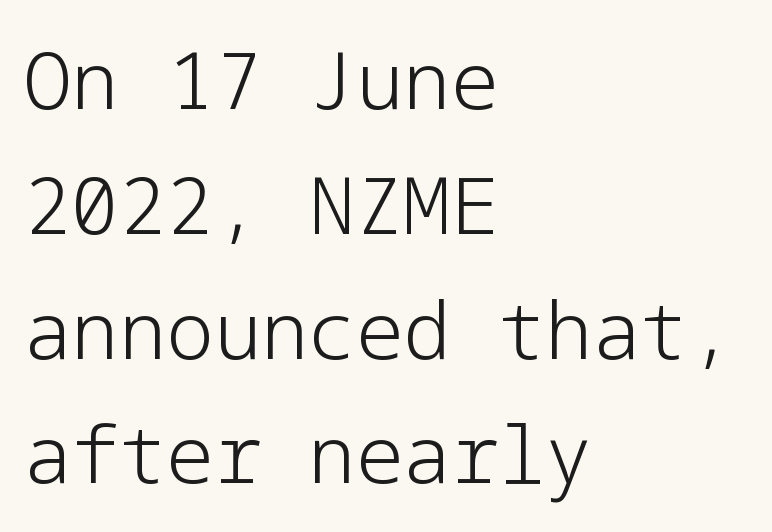
The image shows 79 px light sans-serif type, upright; set left-aligned, normal line spacing (1.58x), normal letter spacing, not underlined; low stroke contrast and a medium x-height.
